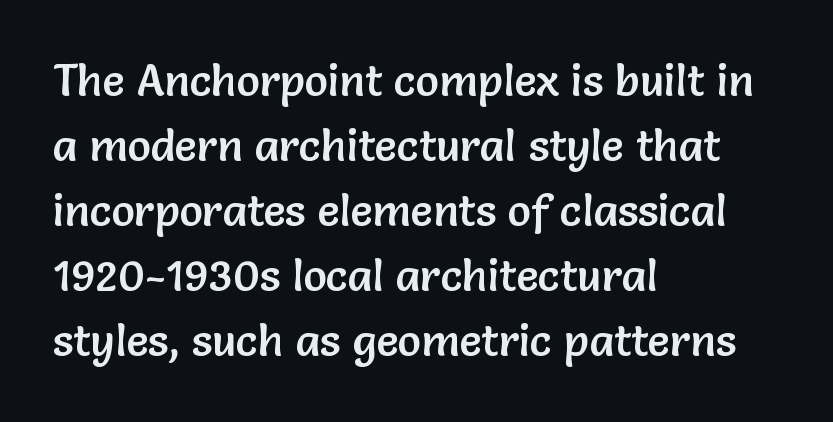
Q: Is the text italic (slanted)? A: No, it is upright.
Q: Is the typeface a serif or a sans-serif typeface? A: Sans-serif.
Q: Is the text underlined? A: No.
Q: How is the paragraph aligned? A: Left-aligned.
Q: Is the spacing between letters normal or unusually wide? A: Normal.
Q: Is the spacing between lines tight, normal or loose? A: Normal.
Q: Width (condensed, normal, or wide)? A: Normal.
Q: Stroke contrast? A: Low.
Q: x-height? A: Medium.
Q: Monospaced? A: No.
